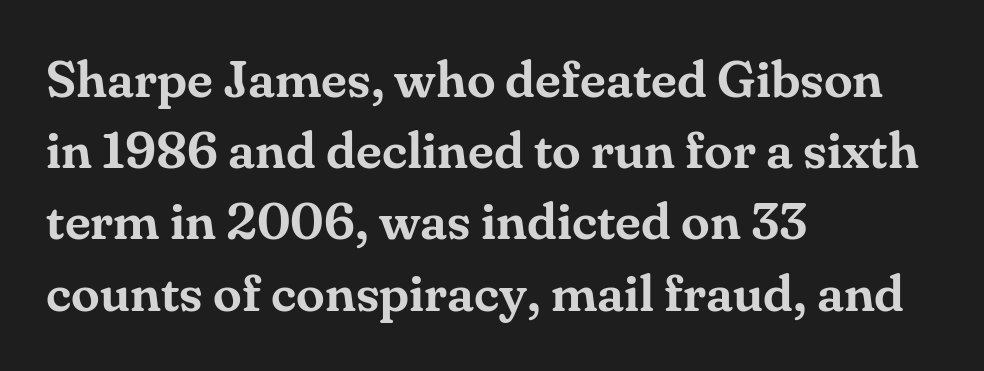
Does extra space separate the letters? No, they use regular spacing. Is this a sans? No — the strokes have serifs. Check the space under the baseline: it is left empty. Ordinary non-slanted type is in use. Which margin do the lines hug? The left one — the right edge is uneven. These lines are rendered in a variable-pitch font.
